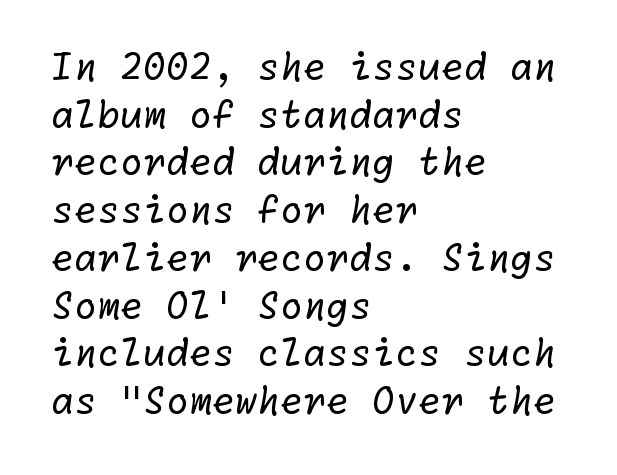
The image shows 37 px regular-weight sans-serif type; set left-aligned, normal line spacing (1.29x), normal letter spacing, not underlined; low stroke contrast and a medium x-height.
